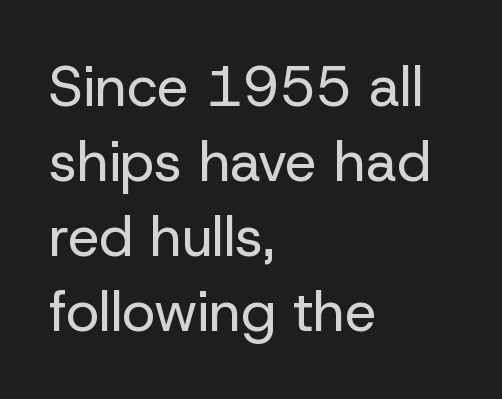
Q: Is the text bold? A: No.
Q: Is the text italic (slanted)? A: No, it is upright.
Q: Is the typeface a serif or a sans-serif typeface? A: Sans-serif.
Q: Is the text underlined? A: No.
Q: How is the paragraph aligned? A: Left-aligned.
Q: Is the spacing between letters normal or unusually wide? A: Normal.
Q: Is the spacing between lines tight, normal or loose? A: Normal.
Q: Width (condensed, normal, or wide)? A: Normal.
Q: Stroke contrast? A: Low.
Q: x-height? A: Medium.
Q: Monospaced? A: No.
